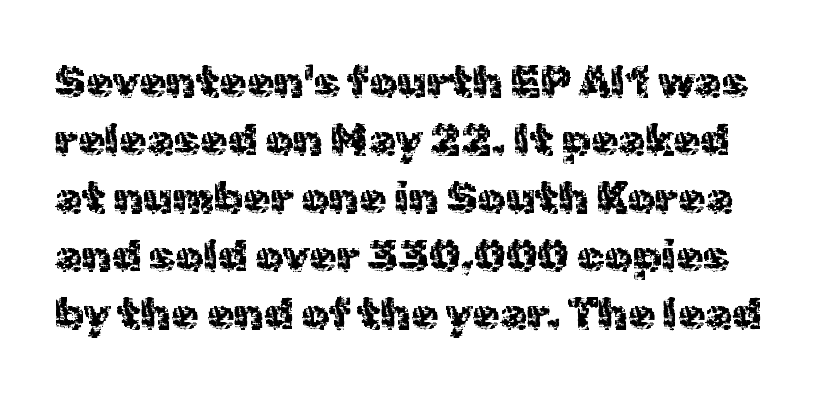
{"serif": "no", "italic": "no", "width": "normal", "x_height": "medium", "monospaced": "no", "underline": "no", "line_spacing": "normal", "line_spacing_ratio": 1.32, "letter_spacing": "normal", "letter_spacing_em": 0.0, "glyph_px": 44}
